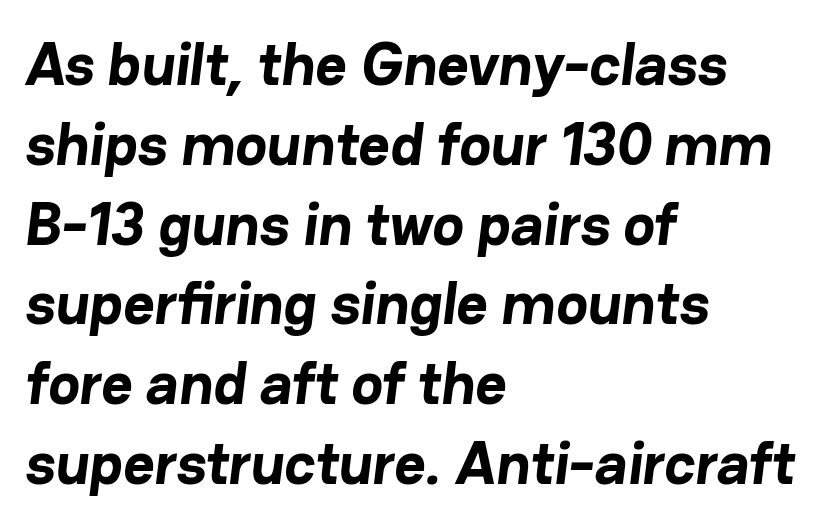
The image shows 60 px bold sans-serif type; set left-aligned, normal line spacing (1.33x), normal letter spacing, not underlined; low stroke contrast and a medium x-height.
